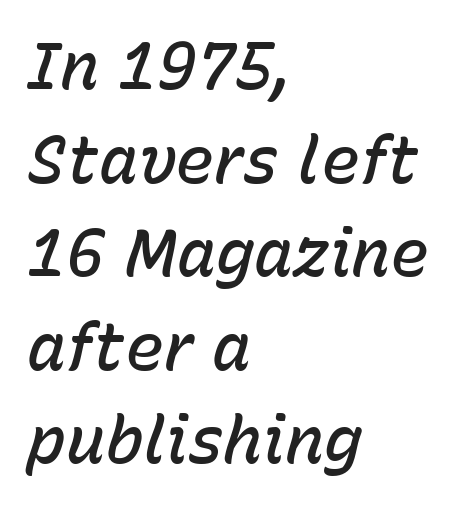
Rows of type keep a routine distance in the vertical direction. One-word summary of the alignment: left. Observe the lean: these are italic letterforms. Nobody drew a line under any word here. The face used here is proportionally spaced, like ordinary book or web type.
